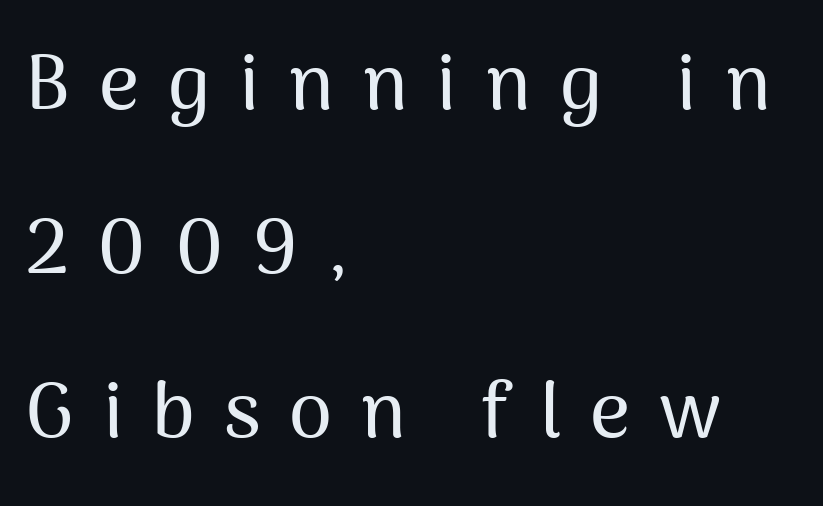
Q: Is the text italic (slanted)? A: No, it is upright.
Q: Is the typeface a serif or a sans-serif typeface? A: Sans-serif.
Q: Is the text underlined? A: No.
Q: How is the paragraph aligned? A: Left-aligned.
Q: Is the spacing between letters normal or unusually wide? A: Unusually wide.
Q: Is the spacing between lines tight, normal or loose? A: Loose.
Q: Width (condensed, normal, or wide)? A: Normal.
Q: Stroke contrast? A: Medium.
Q: x-height? A: Medium.
Q: Monospaced? A: No.
